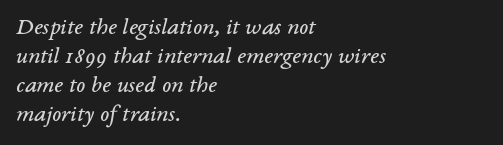
Unmarked baselines from the first word to the last. Typeset ragged right — the left edge is the straight one. Caption: face not bold, strokes unweighted. Slanted lettering throughout.
